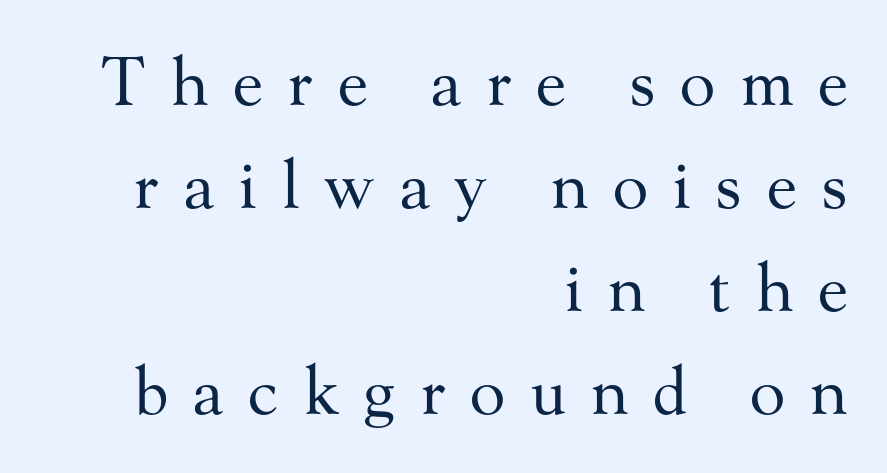
This is not heavy type; no bold has been used. A student would call this right alignment; a typographer would say flush right, rag left. No word sits above an underline. The typography opts for an upright posture over an oblique one.
